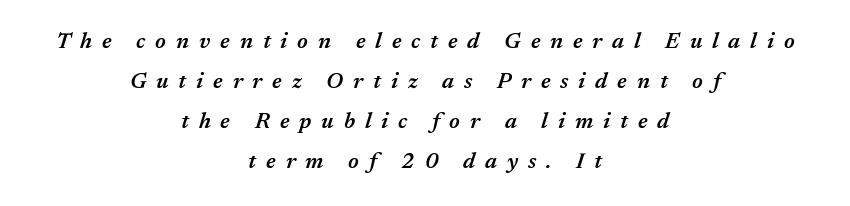
{"italic": "yes", "lean": "right", "slant_degrees": 17, "bold": "semi", "underline": "no", "align": "center", "line_spacing_ratio": 1.82, "letter_spacing": "wide", "letter_spacing_em": 0.45, "glyph_px": 22}
